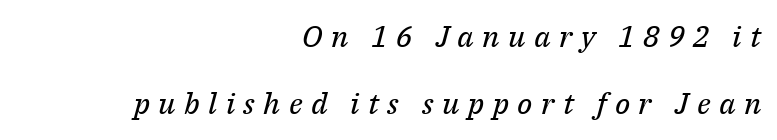
The image shows 30 px regular-weight serif type, italic (leaning right); set right-aligned, loose line spacing (2.24x), unusually wide letter spacing (+0.28 em), not underlined; medium stroke contrast and a medium x-height.
